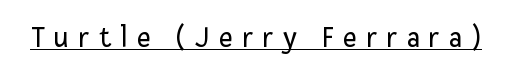
Designer's note — italics off, roman on. The gaps between neighbouring characters are conspicuously large. The glyphs are accompanied by a horizontal stroke just below them. Unlike a traditional serif, this face leaves its strokes unadorned.
